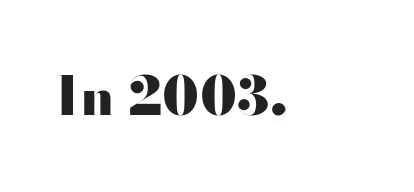
The image shows 53 px heavy, wide type, upright; set normal letter spacing, not underlined; high stroke contrast and a small x-height.
